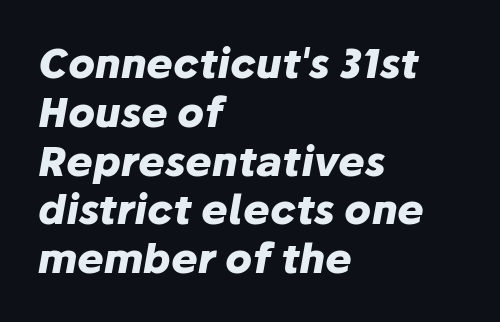
Honestly, the letter spacing is just normal — you wouldn't notice it. Is this a fixed-width face? No — the glyphs have proportional, varying widths. Check the space under the baseline: it is left empty. The sample has been set heavy, in full bold. This sample is left-justified, so line endings fall wherever the words run out.
